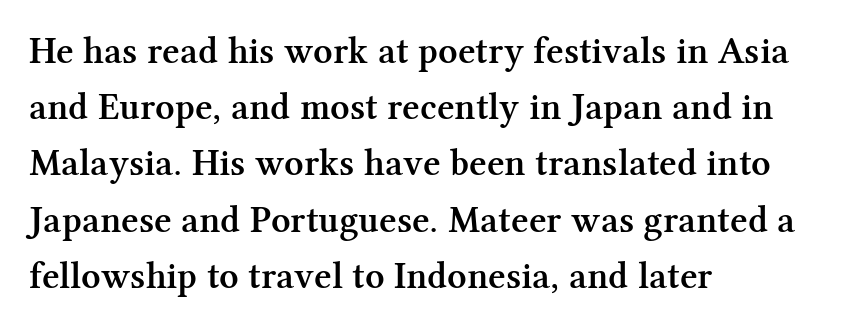
Note the varied advance widths — an 'i' is clearly narrower than an 'm'. A bit beefed up — I'd call it semibold rather than bold. Tracking value appears to be zero — textbook default spacing. Style check: upright. The designer went with a serif here, giving each stem small feet. Line beginnings align vertically; line endings do not.
